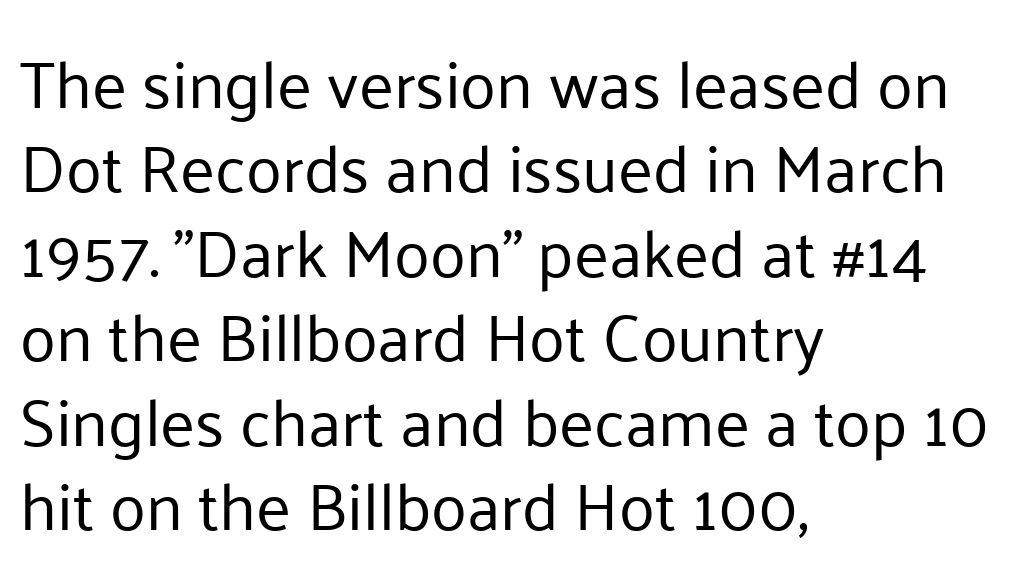
{"serif": "no", "italic": "no", "bold": "no", "weight": "regular", "width": "normal", "stroke_contrast": "low", "x_height": "medium", "monospaced": "no", "underline": "no", "align": "left", "line_spacing": "normal", "line_spacing_ratio": 1.28, "letter_spacing": "normal", "letter_spacing_em": 0.0, "glyph_px": 66}
